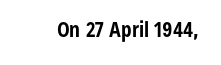
The letterforms sit shoulder to shoulder at normal distance. These lines were composed using upright roman letters. Check the space under the baseline: it is left empty. The sample has been set heavy, in full bold.
